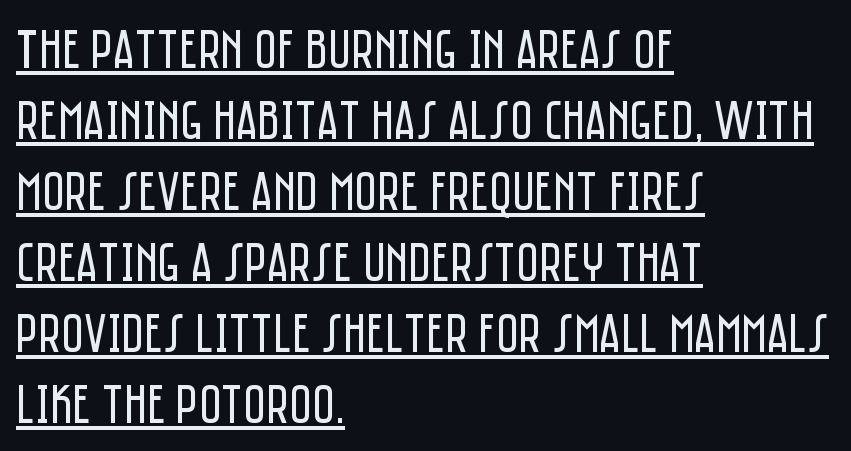
Q: Is the text bold? A: No.
Q: Is the text italic (slanted)? A: No, it is upright.
Q: Is the typeface a serif or a sans-serif typeface? A: Sans-serif.
Q: Is the text underlined? A: Yes.
Q: How is the paragraph aligned? A: Left-aligned.
Q: Is the spacing between letters normal or unusually wide? A: Normal.
Q: Is the spacing between lines tight, normal or loose? A: Normal.
Q: Width (condensed, normal, or wide)? A: Condensed.
Q: Stroke contrast? A: Low.
Q: x-height? A: Large.
Q: Monospaced? A: No.
